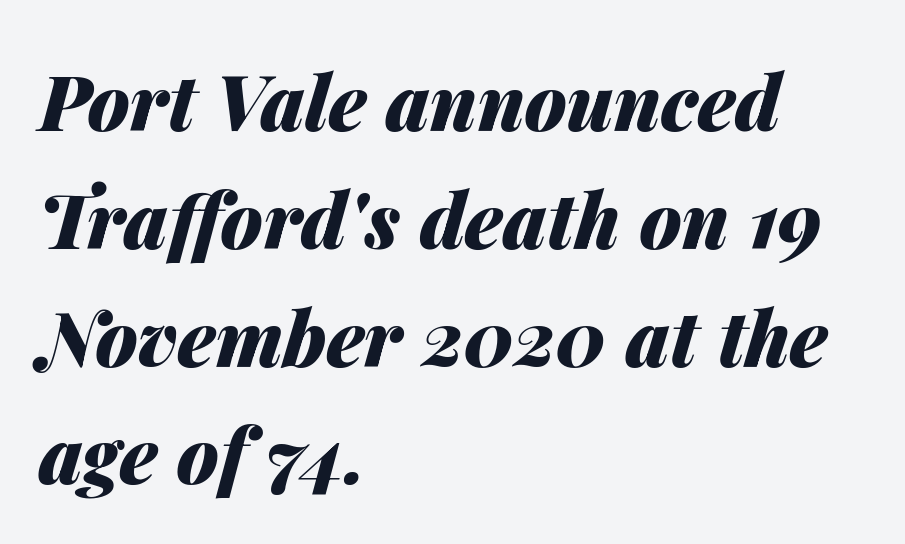
The image shows 76 px heavy type, italic (leaning right); set left-aligned, normal line spacing (1.55x), normal letter spacing, not underlined; medium stroke contrast and a medium x-height.
